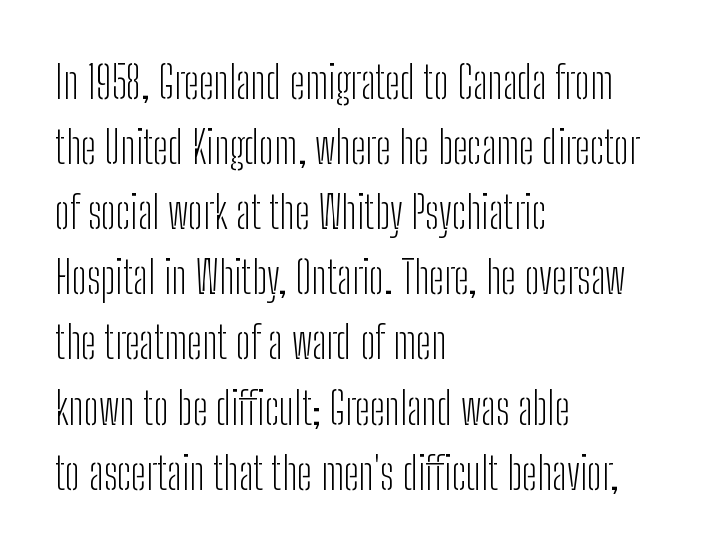
The image shows 44 px light, condensed sans-serif type, upright; set left-aligned, normal line spacing (1.48x), normal letter spacing, not underlined; low stroke contrast and a medium x-height.
